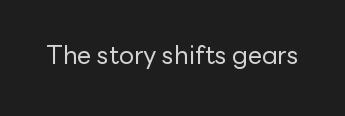
Q: Is the text bold? A: No.
Q: Is the text italic (slanted)? A: No, it is upright.
Q: Is the text underlined? A: No.
Q: Is the spacing between letters normal or unusually wide? A: Normal.
